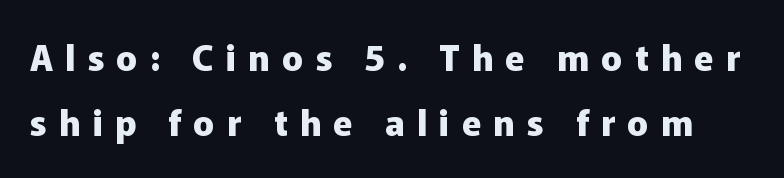
Classification — sans serif. How are the letters spaced? Widely, with obvious added tracking. Think of a printed novel: that variable character pitch is what you see here. Posture: straight, roman, zero tilt. What weight is shown? A full bold with thick strokes. Each row of text sits above clean, open space.
